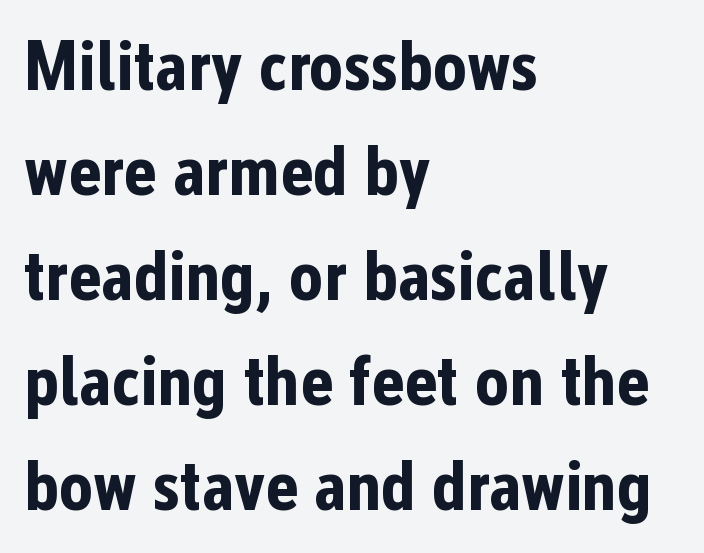
Q: Is the text bold? A: Yes.
Q: Is the text italic (slanted)? A: No, it is upright.
Q: Is the typeface a serif or a sans-serif typeface? A: Sans-serif.
Q: Is the text underlined? A: No.
Q: How is the paragraph aligned? A: Left-aligned.
Q: Is the spacing between letters normal or unusually wide? A: Normal.
Q: Is the spacing between lines tight, normal or loose? A: Normal.
Q: Width (condensed, normal, or wide)? A: Condensed.
Q: Stroke contrast? A: Low.
Q: x-height? A: Medium.
Q: Monospaced? A: No.
